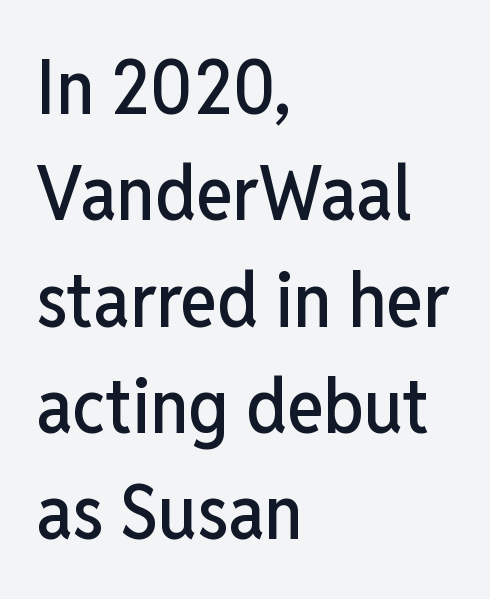
The image shows 77 px condensed sans-serif type, upright; set left-aligned, normal line spacing (1.38x), normal letter spacing, not underlined; low stroke contrast and a medium x-height.
